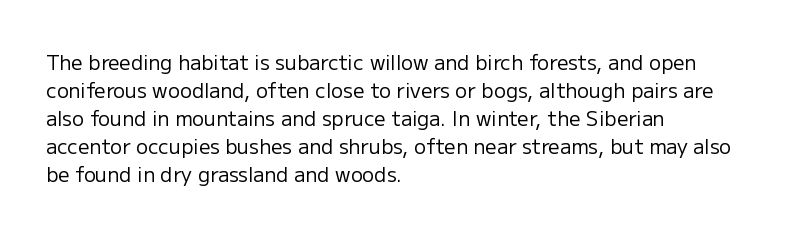
Q: Is the text bold? A: No.
Q: Is the text italic (slanted)? A: No, it is upright.
Q: Is the text underlined? A: No.
Q: How is the paragraph aligned? A: Left-aligned.
Q: Is the spacing between letters normal or unusually wide? A: Normal.
Q: Is the spacing between lines tight, normal or loose? A: Normal.
